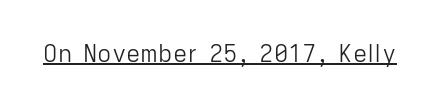
{"italic": "no", "bold": "no", "underline": "yes", "letter_spacing": "normal", "letter_spacing_em": 0.0, "glyph_px": 24}
